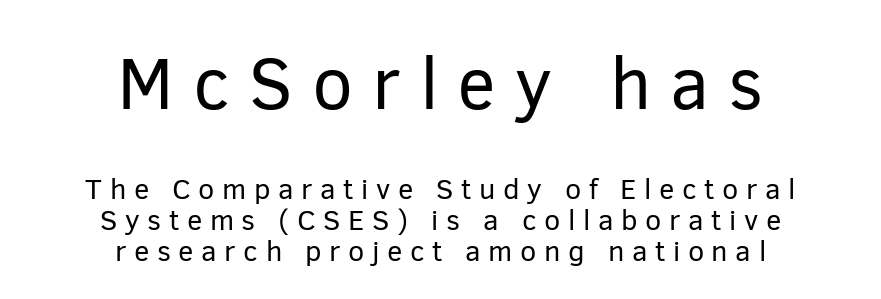
Q: Is the text bold? A: No.
Q: Is the text italic (slanted)? A: No, it is upright.
Q: Is the typeface a serif or a sans-serif typeface? A: Sans-serif.
Q: Is the text underlined? A: No.
Q: How is the paragraph aligned? A: Centered.
Q: Is the spacing between letters normal or unusually wide? A: Unusually wide.
Q: Is the spacing between lines tight, normal or loose? A: Tight.
Q: Which block of text is set in a larger size, the first (top) or the second (bottom)? A: The first (top) one.
Q: Width (condensed, normal, or wide)? A: Normal.
Q: Stroke contrast? A: Low.
Q: x-height? A: Medium.
Q: Monospaced? A: No.
